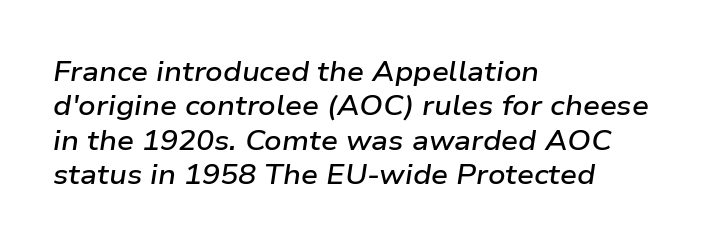
{"italic": "yes", "lean": "right", "slant_degrees": 9, "bold": "semi", "underline": "no", "align": "left", "line_spacing": "normal", "line_spacing_ratio": 1.27, "letter_spacing": "normal", "letter_spacing_em": 0.0, "glyph_px": 27}
